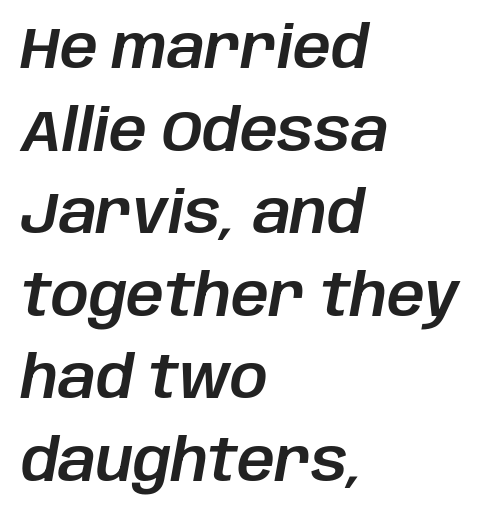
{"italic": "yes", "lean": "right", "slant_degrees": 10, "width": "normal", "stroke_contrast": "low", "x_height": "large", "monospaced": "no", "underline": "no", "align": "left", "line_spacing": "normal", "line_spacing_ratio": 1.4, "letter_spacing": "normal", "letter_spacing_em": 0.0, "glyph_px": 59}
